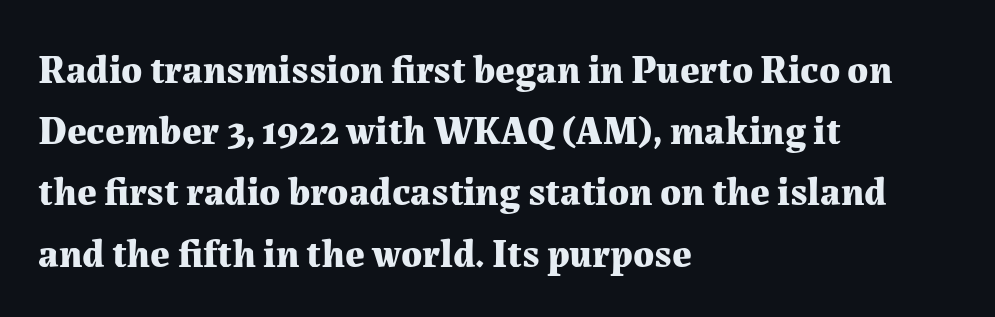
{"serif": "yes", "italic": "no", "bold": "yes", "weight": "bold", "width": "normal", "stroke_contrast": "medium", "x_height": "medium", "monospaced": "no", "underline": "no", "align": "left", "line_spacing": "normal", "line_spacing_ratio": 1.57, "letter_spacing": "normal", "letter_spacing_em": 0.0, "glyph_px": 39}
